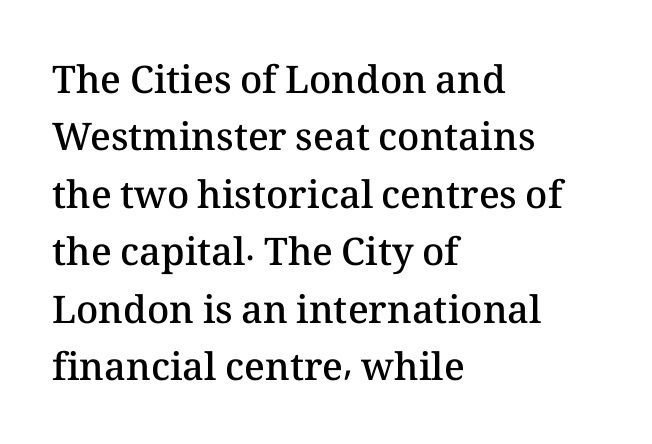
The image shows 38 px semibold type, upright; set left-aligned, normal line spacing (1.51x), normal letter spacing, not underlined; medium stroke contrast and a medium x-height.
